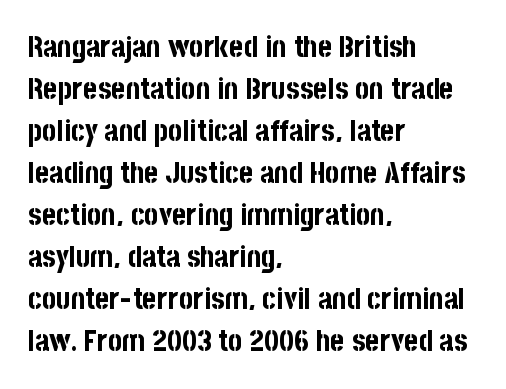
Tracking here is standard; glyphs follow each other at the usual distance. Rows of type keep a routine distance in the vertical direction. Check where the strokes stop: nothing finishes them off — pure sans. These lines are set flush left with a ragged right edge.
